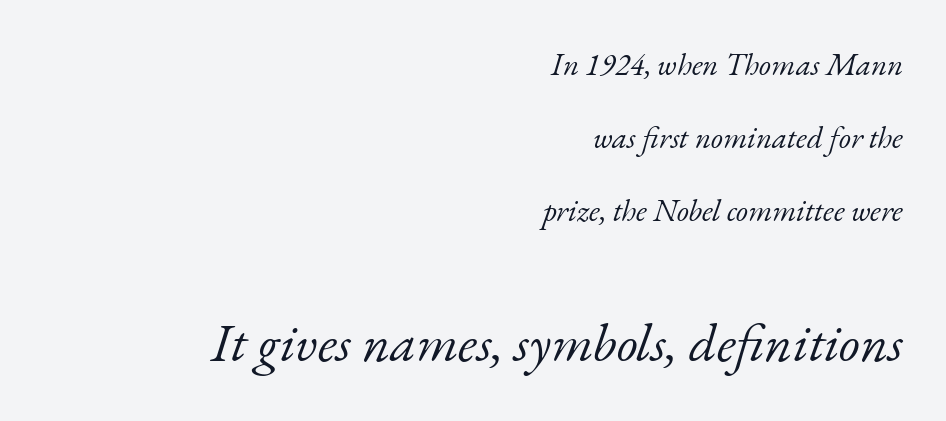
Spacing verdict: proportional, widths tailored to each character. A typesetter would call this zero additional tracking. The glyphs look as if they've been sheared to an angle. No extra ink here — the face is not bold. Size hierarchy here favors the trailing block over the leading one. Nobody drew a line under any word here.
